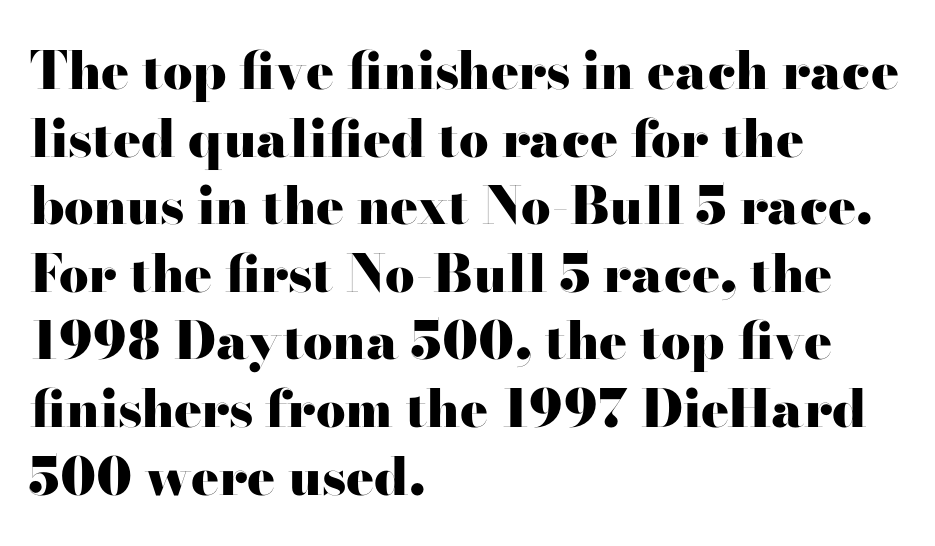
A typesetter would call this zero additional tracking. Do the characters align in a grid? No, the font is proportional. A classic flush-left, rag-right setting is used for this passage. Stroke thickness is high; the sample reads as a true bold.
